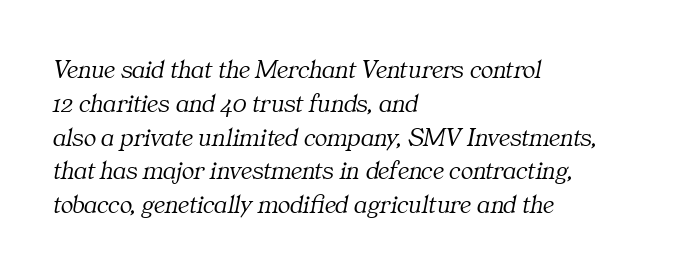
The image shows 26 px text type, italic (leaning right); set left-aligned, normal line spacing (1.3x), normal letter spacing, not underlined.
